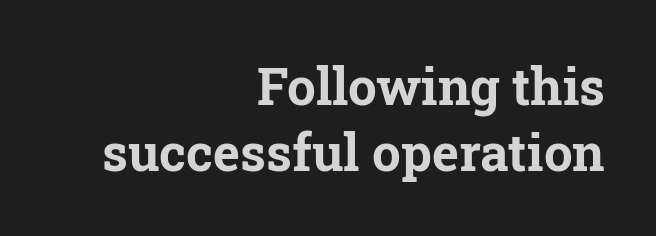
These words are printed bold, with thick strokes throughout. Here the designer chose a conventional face with non-uniform glyph widths. The designer left line spacing at the default. Is the block centered? No — it sits flush against the right margin. Is this a sans? No — the strokes have serifs.
